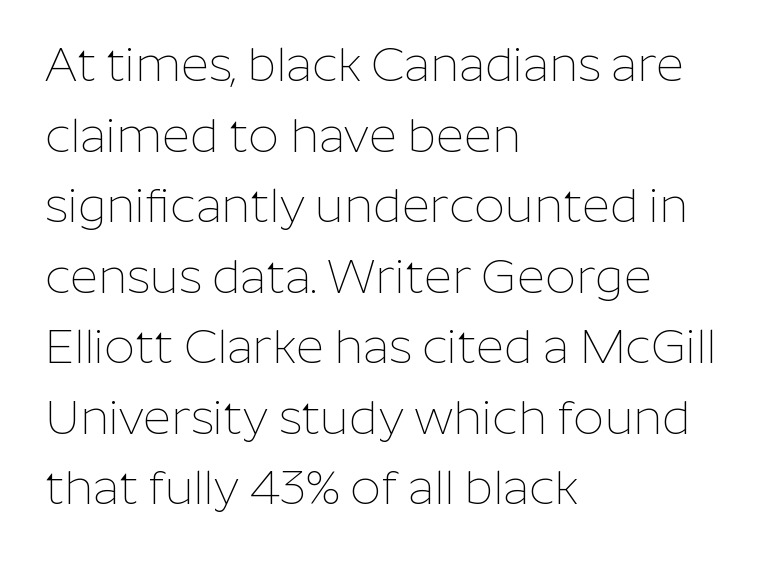
The image shows 48 px thin sans-serif type, upright; set left-aligned, normal line spacing (1.47x), normal letter spacing, not underlined; low stroke contrast and a medium x-height.
